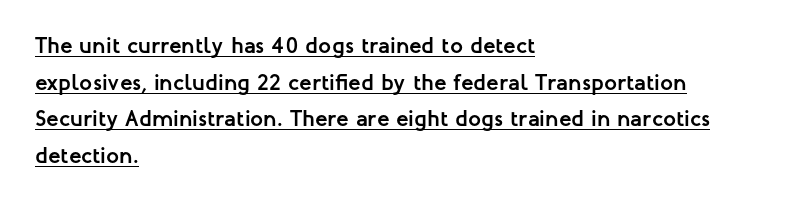
Q: Is the text bold? A: Yes.
Q: Is the text italic (slanted)? A: No, it is upright.
Q: Is the text underlined? A: Yes.
Q: How is the paragraph aligned? A: Left-aligned.
Q: Is the spacing between letters normal or unusually wide? A: Normal.
Q: Is the spacing between lines tight, normal or loose? A: Normal.
